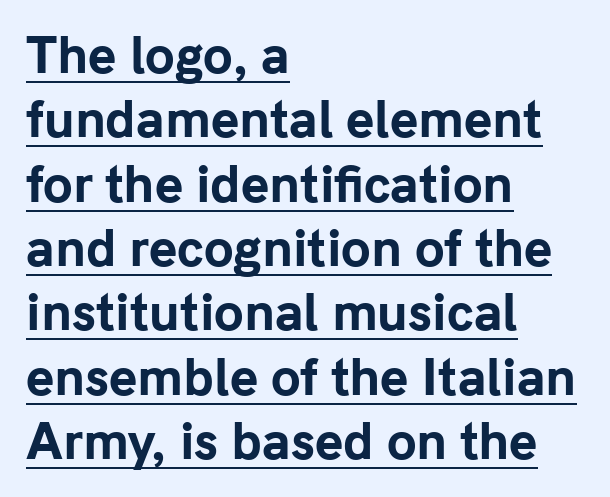
Between one letter and the next there's only the usual sliver of space. What weight is shown? A full bold with thick strokes. Think of a printed novel: that variable character pitch is what you see here. Alignment: flush left. Stroke terminals: plain, sans-serif. Check the space under the baseline: a stroke is drawn there.
